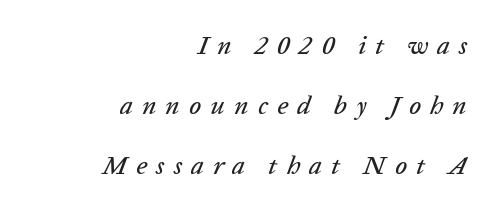
The image shows 26 px text type, italic (leaning right); set right-aligned, loose line spacing (2.31x), unusually wide letter spacing (+0.35 em), not underlined.
